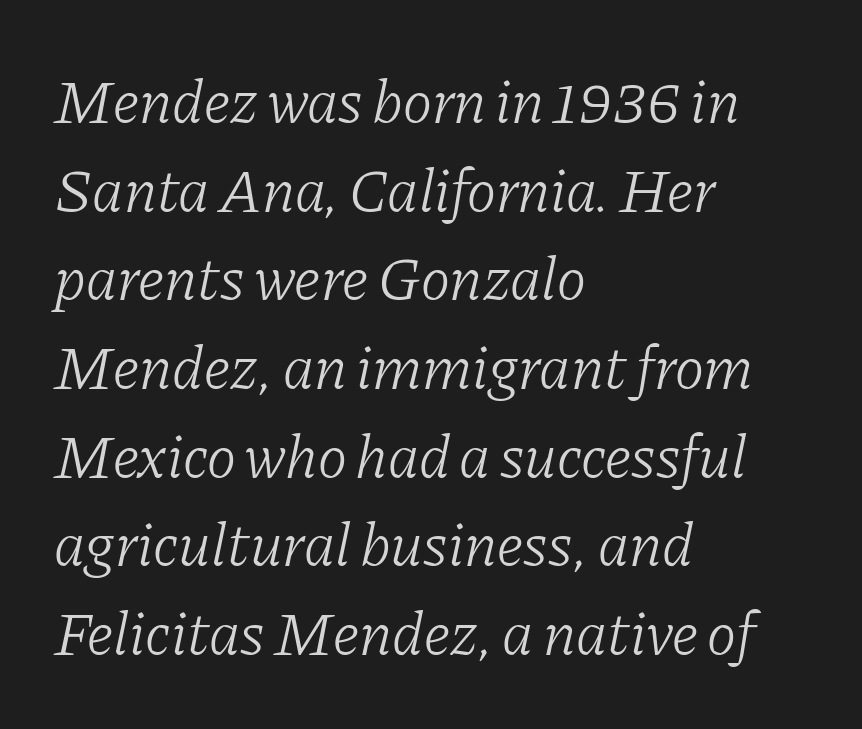
Q: Is the text bold? A: No.
Q: Is the text italic (slanted)? A: Yes, it leans right by about 11 degrees.
Q: Is the typeface a serif or a sans-serif typeface? A: Serif.
Q: Is the text underlined? A: No.
Q: How is the paragraph aligned? A: Left-aligned.
Q: Is the spacing between letters normal or unusually wide? A: Normal.
Q: Is the spacing between lines tight, normal or loose? A: Normal.
Q: Width (condensed, normal, or wide)? A: Normal.
Q: Stroke contrast? A: Low.
Q: x-height? A: Medium.
Q: Monospaced? A: No.
